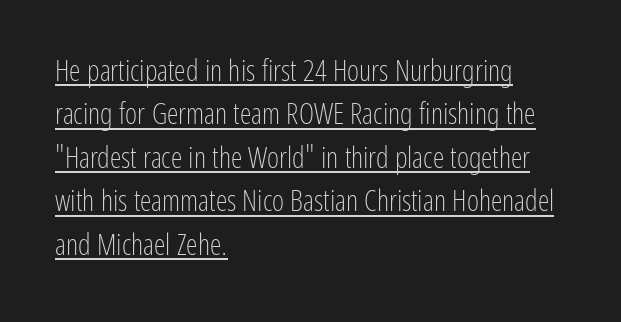
Q: Is the text bold? A: No.
Q: Is the text italic (slanted)? A: No, it is upright.
Q: Is the typeface a serif or a sans-serif typeface? A: Sans-serif.
Q: Is the text underlined? A: Yes.
Q: How is the paragraph aligned? A: Left-aligned.
Q: Is the spacing between letters normal or unusually wide? A: Normal.
Q: Is the spacing between lines tight, normal or loose? A: Normal.
Q: Width (condensed, normal, or wide)? A: Condensed.
Q: Stroke contrast? A: Low.
Q: x-height? A: Medium.
Q: Monospaced? A: No.
